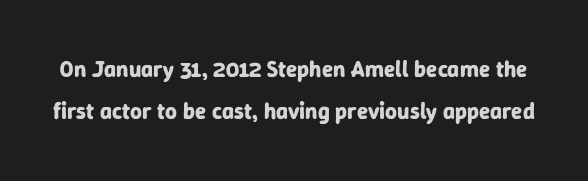
The image shows 23 px bold type, upright; set line spacing 1.84x, normal letter spacing, not underlined.
